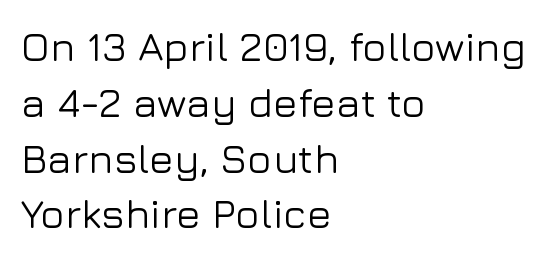
The image shows 41 px sans-serif type, upright; set left-aligned, normal line spacing (1.36x), normal letter spacing, not underlined; low stroke contrast and a medium x-height.
